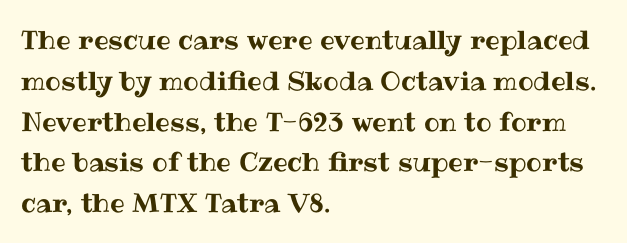
The space between consecutive lines is moderate. This sample uses plain, unmodified letter spacing. Layout note: lines flush left. No italicization has been applied; the sample stays upright. The passage shown is not underscored anywhere.
